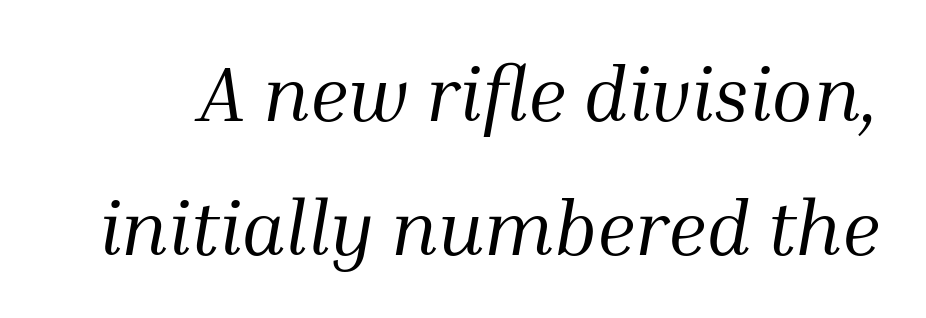
The image shows 76 px regular-weight serif type, italic (leaning right); set line spacing 1.76x, normal letter spacing, not underlined; medium stroke contrast and a medium x-height.
